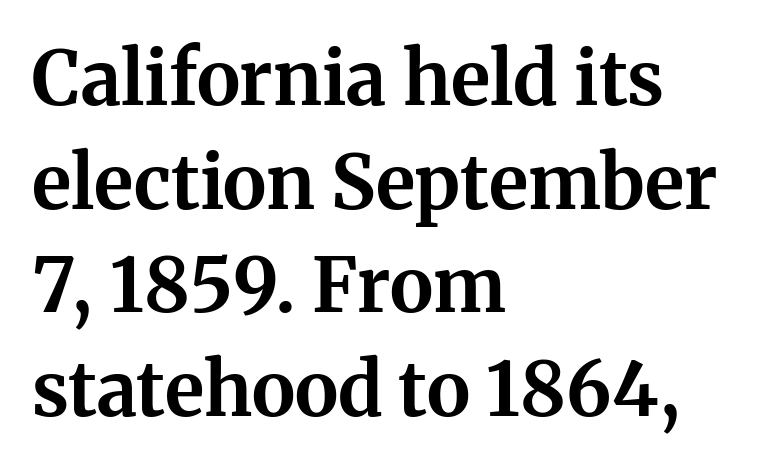
Q: Is the text bold? A: Yes.
Q: Is the text italic (slanted)? A: No, it is upright.
Q: Is the typeface a serif or a sans-serif typeface? A: Serif.
Q: Is the text underlined? A: No.
Q: How is the paragraph aligned? A: Left-aligned.
Q: Is the spacing between letters normal or unusually wide? A: Normal.
Q: Is the spacing between lines tight, normal or loose? A: Normal.
Q: Width (condensed, normal, or wide)? A: Normal.
Q: Stroke contrast? A: Medium.
Q: x-height? A: Medium.
Q: Monospaced? A: No.
